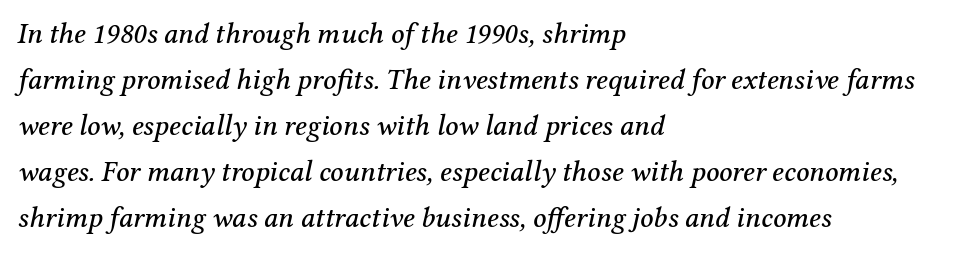
The image shows 29 px serif type, italic (leaning right); set left-aligned, normal line spacing (1.59x), normal letter spacing, not underlined; medium stroke contrast and a medium x-height.
